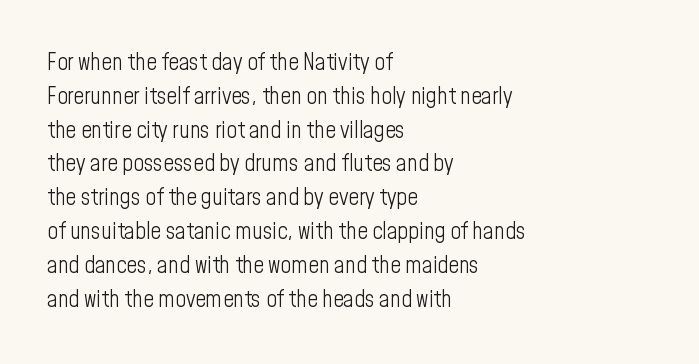
Q: Is the text bold? A: No.
Q: Is the text italic (slanted)? A: No, it is upright.
Q: Is the text underlined? A: No.
Q: How is the paragraph aligned? A: Left-aligned.
Q: Is the spacing between letters normal or unusually wide? A: Normal.
Q: Is the spacing between lines tight, normal or loose? A: Normal.
